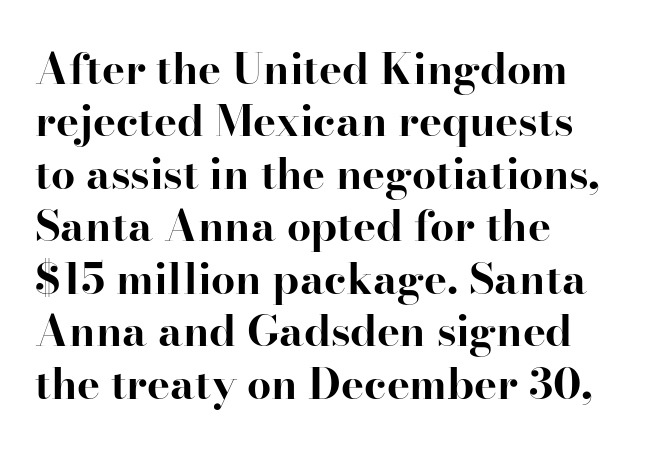
Note the varied advance widths — an 'i' is clearly narrower than an 'm'. The type is set solid horizontally, with unmodified tracking. Unlike italic type, these characters show no tilt at all. This rendering uses left alignment, leaving the right contour irregular. Quick note: underline off.
